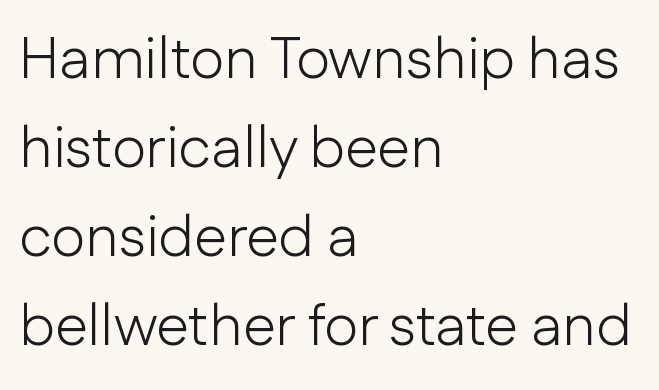
Posture: straight, roman, zero tilt. Just letters on the line, the space beneath them empty. Does extra space separate the letters? No, they use regular spacing. This sample is left-justified, so line endings fall wherever the words run out. Vertical stems look standard width or narrower in stroke.
